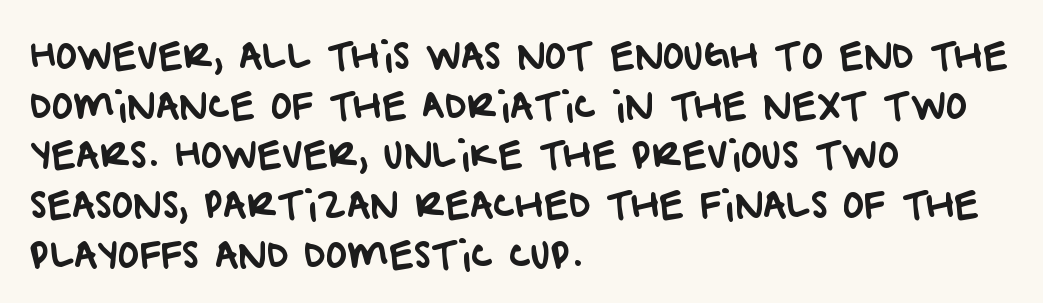
In terms of letterform style, serifs are entirely absent. A classic flush-left, rag-right setting is used for this passage. The words here are not underlined. Standard letterfit; no display-style spreading of the glyphs.
